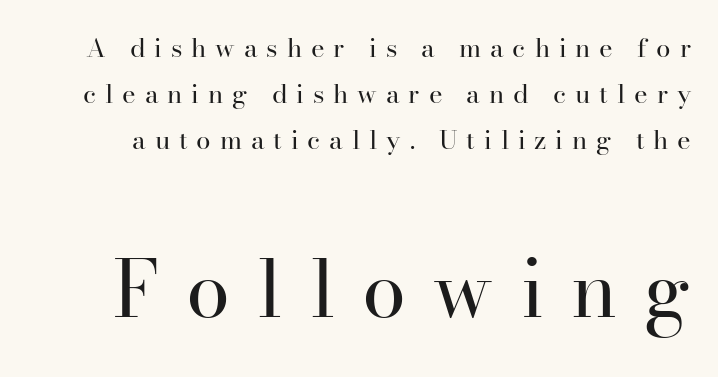
Q: Is the text bold? A: No.
Q: Is the text italic (slanted)? A: No, it is upright.
Q: Is the typeface a serif or a sans-serif typeface? A: Serif.
Q: Is the text underlined? A: No.
Q: Is the spacing between letters normal or unusually wide? A: Unusually wide.
Q: Which block of text is set in a larger size, the first (top) or the second (bottom)? A: The second (bottom) one.
Q: Width (condensed, normal, or wide)? A: Normal.
Q: Stroke contrast? A: High.
Q: x-height? A: Small.
Q: Monospaced? A: No.
